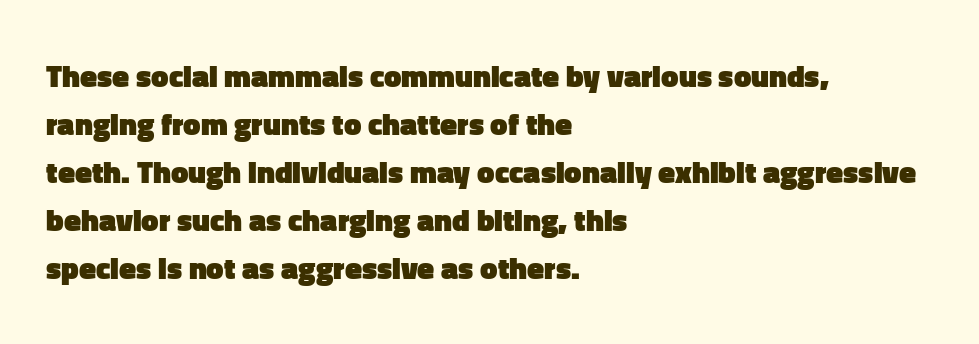
Q: Is the text bold? A: Yes.
Q: Is the text italic (slanted)? A: No, it is upright.
Q: Is the typeface a serif or a sans-serif typeface? A: Sans-serif.
Q: Is the text underlined? A: No.
Q: How is the paragraph aligned? A: Left-aligned.
Q: Is the spacing between letters normal or unusually wide? A: Normal.
Q: Is the spacing between lines tight, normal or loose? A: Normal.
Q: Width (condensed, normal, or wide)? A: Normal.
Q: Stroke contrast? A: Low.
Q: x-height? A: Medium.
Q: Monospaced? A: No.
